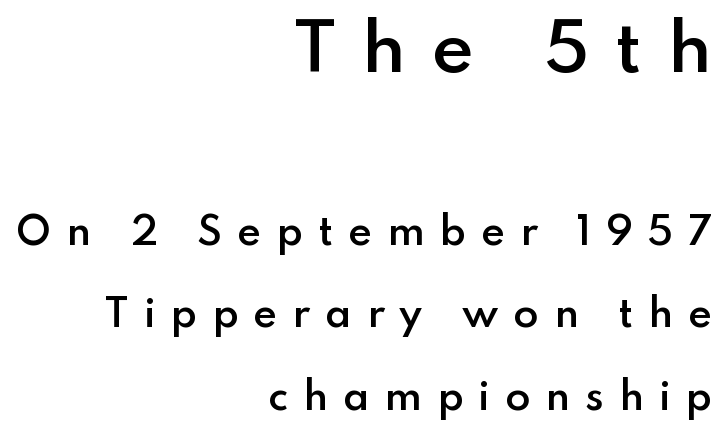
Descender tails drop into unmarked territory. The type sits square on the baseline with zero lean. The ragged edge is on the left, which tells us the setting is flush right. These lines are rendered in a variable-pitch font. How heavy is the stroke? Medium-heavy — a semibold, shy of bold. Someone cranked the tracking dial way up on this one.
